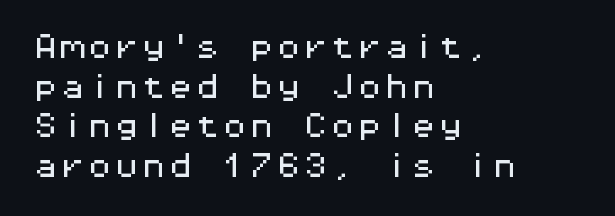
Q: Is the text italic (slanted)? A: No, it is upright.
Q: Is the text underlined? A: No.
Q: How is the paragraph aligned? A: Left-aligned.
Q: Is the spacing between letters normal or unusually wide? A: Normal.
Q: Is the spacing between lines tight, normal or loose? A: Normal.
